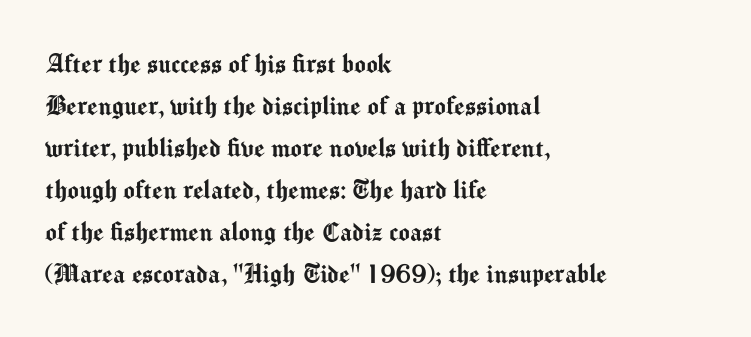
Q: Is the text italic (slanted)? A: No, it is upright.
Q: Is the typeface a serif or a sans-serif typeface? A: Sans-serif.
Q: Is the text underlined? A: No.
Q: How is the paragraph aligned? A: Left-aligned.
Q: Is the spacing between letters normal or unusually wide? A: Normal.
Q: Is the spacing between lines tight, normal or loose? A: Normal.
Q: Width (condensed, normal, or wide)? A: Normal.
Q: Stroke contrast? A: Medium.
Q: x-height? A: Medium.
Q: Monospaced? A: No.
